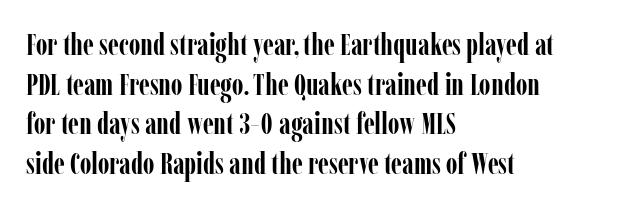
{"serif": "yes", "italic": "no", "bold": "yes", "weight": "semibold", "width": "condensed", "stroke_contrast": "low", "x_height": "medium", "monospaced": "no", "underline": "no", "align": "left", "line_spacing": "normal", "line_spacing_ratio": 1.32, "letter_spacing": "normal", "letter_spacing_em": 0.0, "glyph_px": 30}
